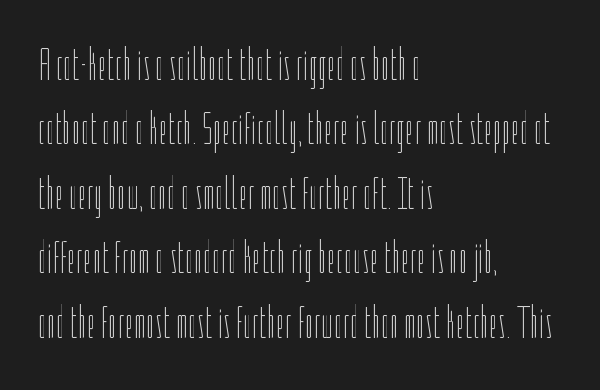
Letter spacing: default. Regular leading. The zone under the glyphs is completely vacant. Character widths vary here, with narrow letters taking less room than wide ones. Caption: multi-line text, flush left, ragged right. The font's upright variant was chosen for this text.
